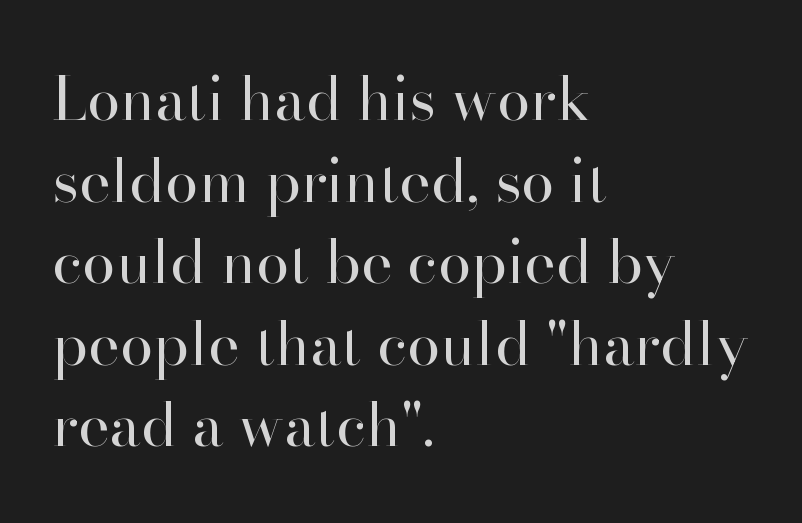
Ordinary non-slanted type is in use. Does the leading feel generous? No, just average. Heft: none added — not bold. A serif font was chosen for this passage. The letters advance in unequal steps, a hallmark of proportional type. Tracking here is standard; glyphs follow each other at the usual distance.
